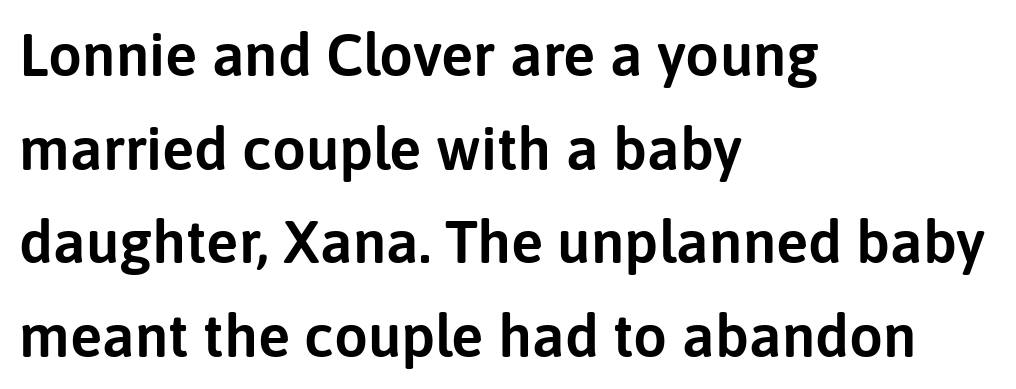
The image shows 60 px sans-serif type, upright; set left-aligned, normal line spacing (1.56x), normal letter spacing, not underlined; low stroke contrast and a medium x-height.
